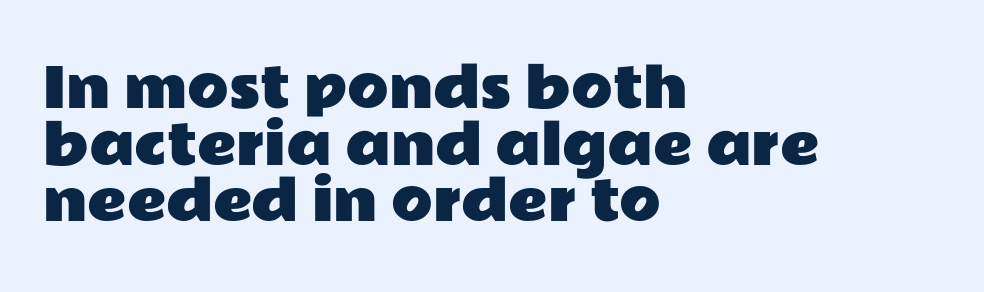
The image shows 54 px wide sans-serif type, upright; set left-aligned, tight line spacing (1.05x), normal letter spacing, not underlined; low stroke contrast and a medium x-height.
